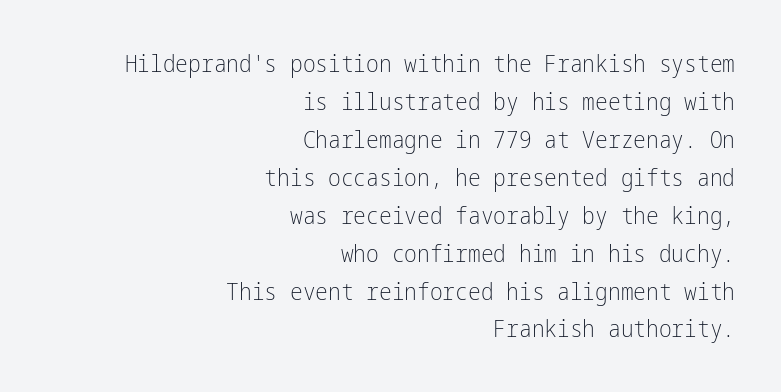
Q: Is the text bold? A: No.
Q: Is the text italic (slanted)? A: No, it is upright.
Q: Is the text underlined? A: No.
Q: How is the paragraph aligned? A: Right-aligned.
Q: Is the spacing between letters normal or unusually wide? A: Normal.
Q: Is the spacing between lines tight, normal or loose? A: Normal.
